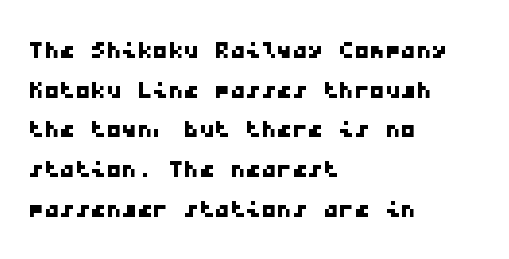
{"serif": "no", "width": "wide", "stroke_contrast": "low", "x_height": "medium", "monospaced": "yes", "underline": "no", "align": "left", "line_spacing": "normal", "line_spacing_ratio": 1.28, "letter_spacing": "normal", "letter_spacing_em": 0.0, "glyph_px": 31}
